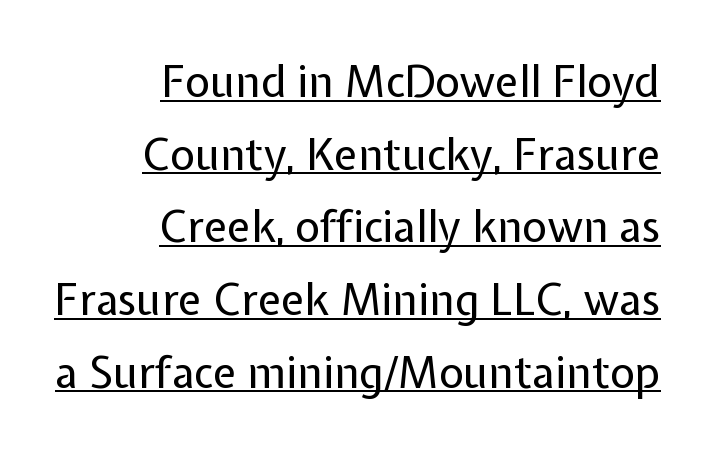
The image shows 43 px regular-weight sans-serif type, upright; set right-aligned, normal line spacing (1.69x), normal letter spacing, underlined; low stroke contrast and a medium x-height.
